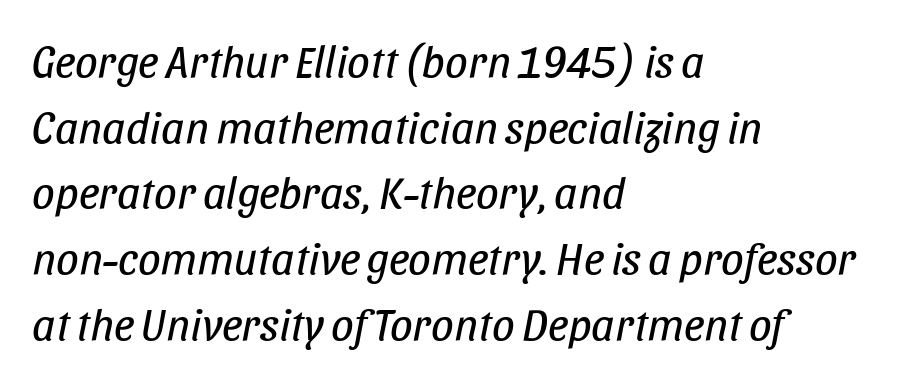
{"italic": "yes", "lean": "right", "slant_degrees": 11, "bold": "no", "weight": "regular", "width": "condensed", "stroke_contrast": "low", "x_height": "large", "monospaced": "no", "underline": "no", "align": "left", "line_spacing": "normal", "line_spacing_ratio": 1.46, "letter_spacing": "normal", "letter_spacing_em": 0.0, "glyph_px": 45}
